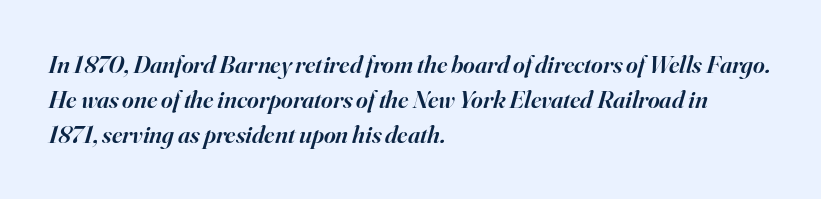
The image shows 25 px text type, italic (leaning right); set left-aligned, normal line spacing (1.41x), normal letter spacing, not underlined.
